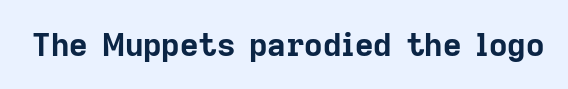
The image shows 32 px bold sans-serif type, upright; set normal letter spacing, not underlined; low stroke contrast and a medium x-height.
